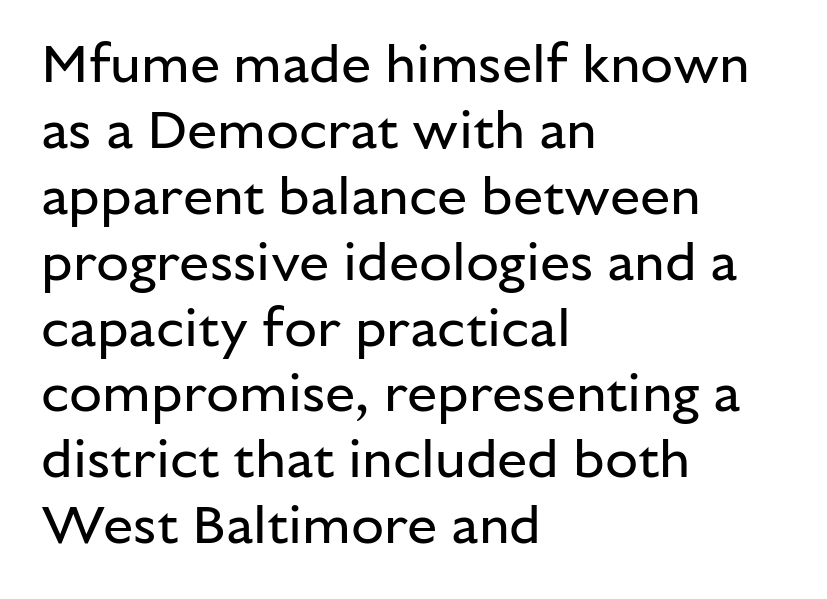
The image shows 54 px regular-weight sans-serif type, upright; set left-aligned, line spacing 1.22x, normal letter spacing, not underlined; low stroke contrast and a medium x-height.
